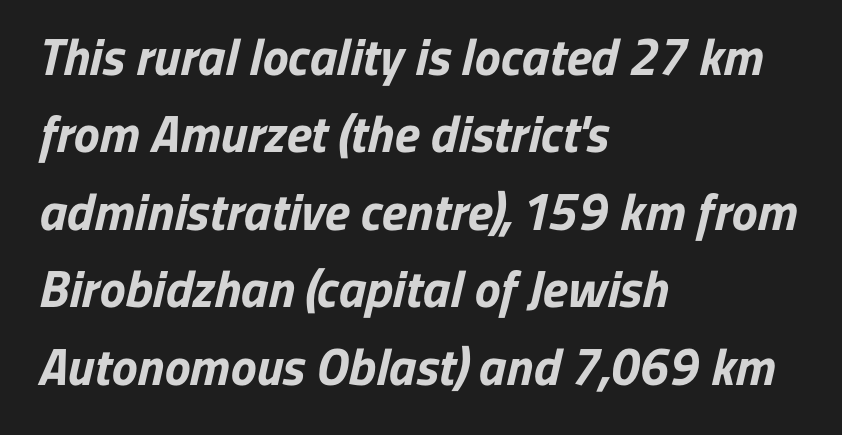
Q: Is the text bold? A: Yes.
Q: Is the typeface a serif or a sans-serif typeface? A: Sans-serif.
Q: Is the text underlined? A: No.
Q: How is the paragraph aligned? A: Left-aligned.
Q: Is the spacing between letters normal or unusually wide? A: Normal.
Q: Is the spacing between lines tight, normal or loose? A: Normal.
Q: Width (condensed, normal, or wide)? A: Normal.
Q: Stroke contrast? A: Low.
Q: x-height? A: Medium.
Q: Monospaced? A: No.
